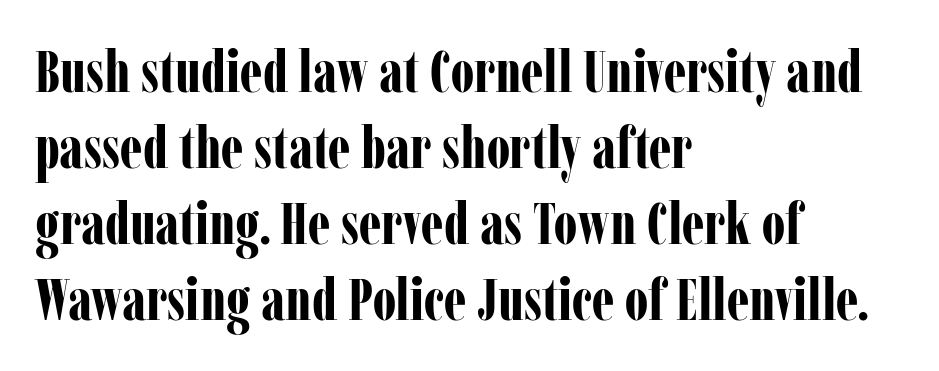
Note: serifs present on the glyphs. The lines in this sample share a left origin and differ only in where they stop. A bare baseline throughout the passage. Caption: standard tracking, unaltered. Proportional: the letters do not fall into vertical columns. These lines were composed using upright roman letters.
